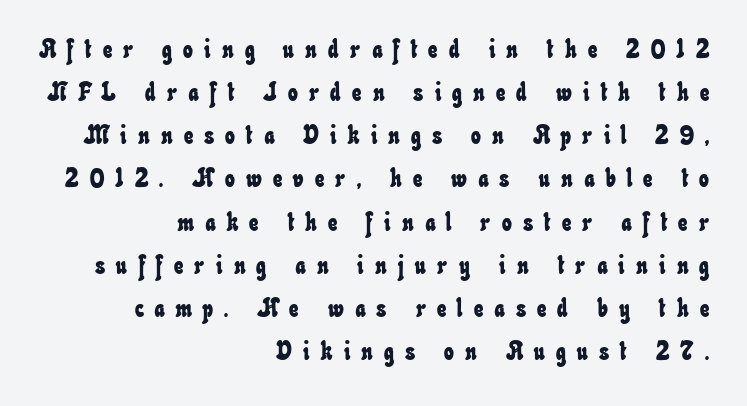
{"underline": "no", "align": "right", "line_spacing": "normal", "line_spacing_ratio": 1.66, "letter_spacing": "wide", "letter_spacing_em": 0.43, "glyph_px": 26}
